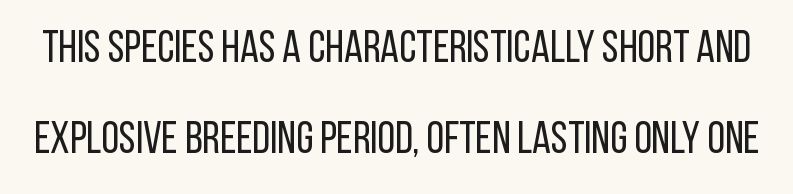
Q: Is the text bold? A: No.
Q: Is the text italic (slanted)? A: No, it is upright.
Q: Is the typeface a serif or a sans-serif typeface? A: Sans-serif.
Q: Is the text underlined? A: No.
Q: Is the spacing between letters normal or unusually wide? A: Normal.
Q: Is the spacing between lines tight, normal or loose? A: Loose.
Q: Width (condensed, normal, or wide)? A: Condensed.
Q: Stroke contrast? A: Low.
Q: x-height? A: Large.
Q: Monospaced? A: No.
